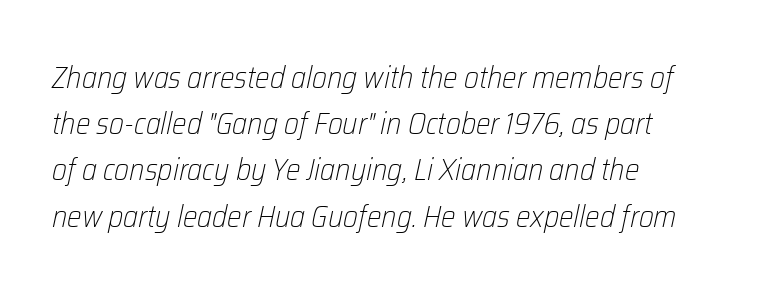
The image shows 31 px light, condensed type, italic (leaning right); set left-aligned, normal line spacing (1.49x), normal letter spacing, not underlined; low stroke contrast and a medium x-height.
